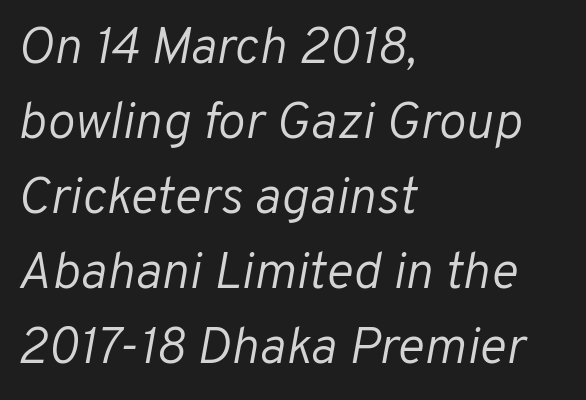
Q: Is the text bold? A: No.
Q: Is the text italic (slanted)? A: Yes, it leans right by about 10 degrees.
Q: Is the text underlined? A: No.
Q: How is the paragraph aligned? A: Left-aligned.
Q: Is the spacing between letters normal or unusually wide? A: Normal.
Q: Is the spacing between lines tight, normal or loose? A: Normal.
Q: Width (condensed, normal, or wide)? A: Normal.
Q: Stroke contrast? A: Low.
Q: x-height? A: Medium.
Q: Monospaced? A: No.
